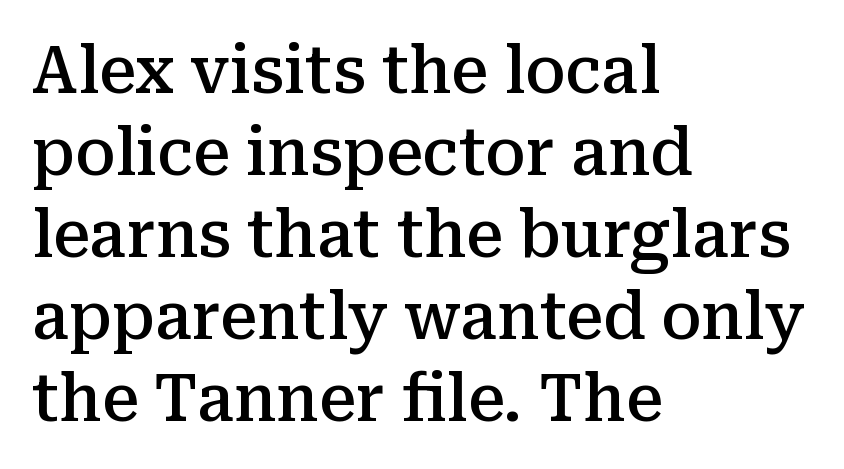
Posture: vertical. The passage shown is typed in a proportional face where columns would drift. In terms of letterform style, serifs are clearly present. A student would call this left alignment; a typographer would say flush left, rag right.
